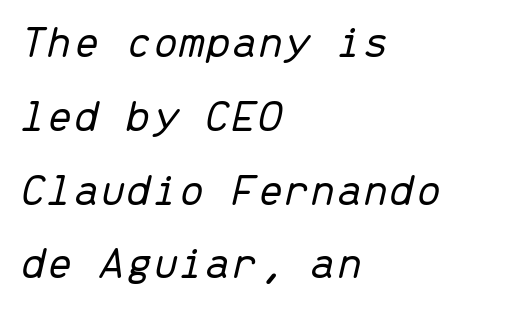
{"italic": "yes", "lean": "right", "slant_degrees": 13, "bold": "no", "weight": "light", "width": "normal", "stroke_contrast": "low", "x_height": "medium", "monospaced": "yes", "underline": "no", "align": "left", "line_spacing": "normal", "line_spacing_ratio": 1.57, "letter_spacing": "normal", "letter_spacing_em": 0.0, "glyph_px": 47}
